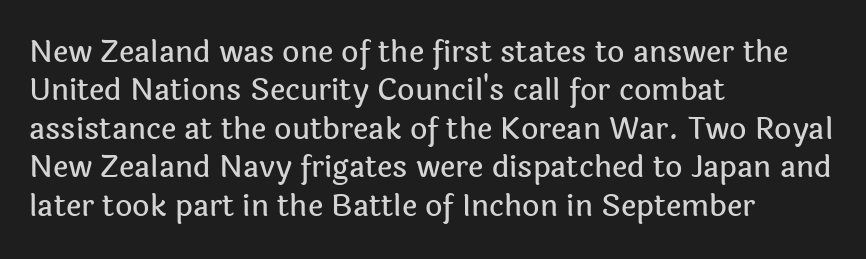
Check the space under the baseline: it is left empty. Is the block centered? No — it sits flush against the left margin. The letters advance in unequal steps, a hallmark of proportional type. Regular leading. Upright lettering throughout.
